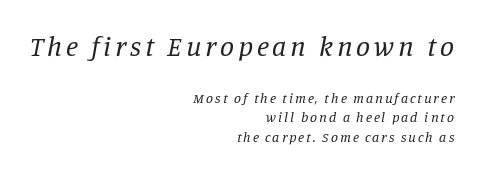
The image shows 28 px regular-weight serif type, italic (leaning right); set right-aligned, normal line spacing (1.38x), not underlined; the first (top) block is 2.0x larger; low stroke contrast and a large x-height.
